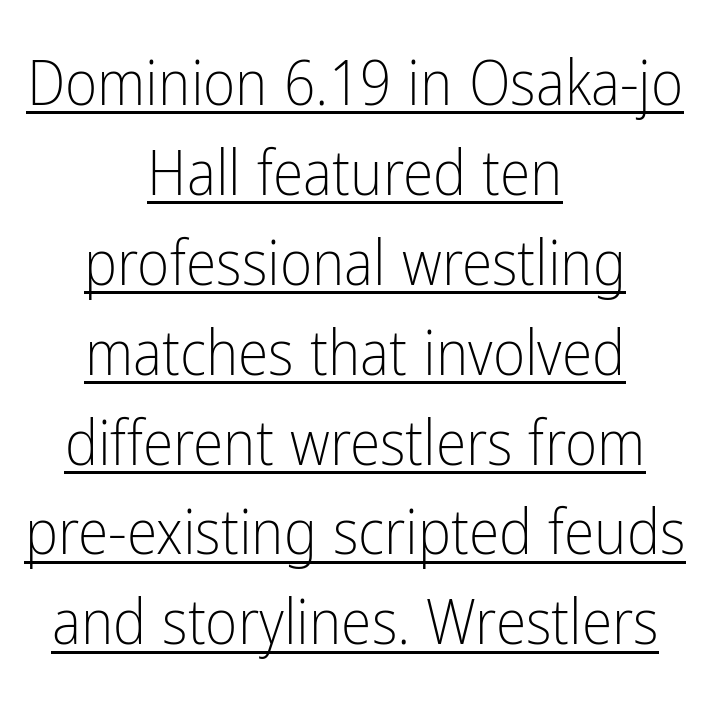
The face used here is proportionally spaced, like ordinary book or web type. Look at the tracking — it's just the regular setting, nothing added. The typesetting does not lean heavy: it is not bold. The rag falls on both sides of this text block equally. Rendered with straight, roman letterforms. A typesetter would label this face a sans.
